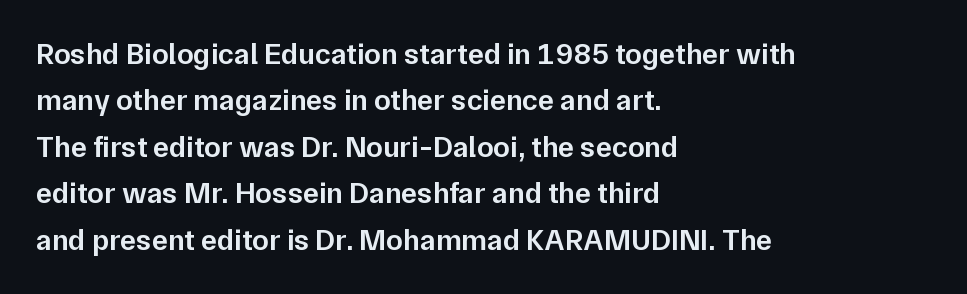
Nothing unusual about the tracking: characters are spaced as the font intends. Type without underlining. Horizontal alignment here is leftward, the default for most running prose. Serif or sans? Sans — the stroke terminals are bare.
